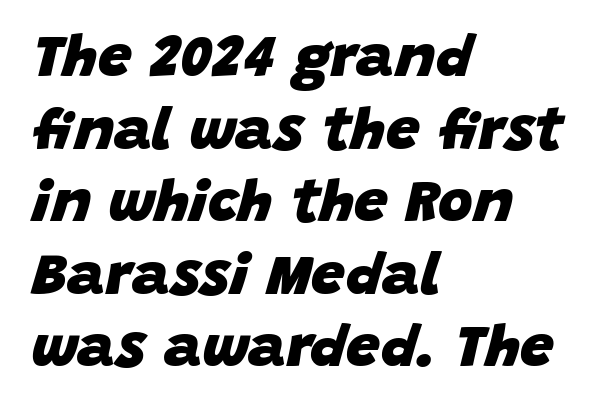
{"italic": "yes", "lean": "right", "slant_degrees": 15, "bold": "yes", "weight": "heavy", "width": "normal", "stroke_contrast": "low", "x_height": "large", "monospaced": "no", "underline": "no", "align": "left", "line_spacing_ratio": 1.21, "letter_spacing": "normal", "letter_spacing_em": 0.0, "glyph_px": 60}
